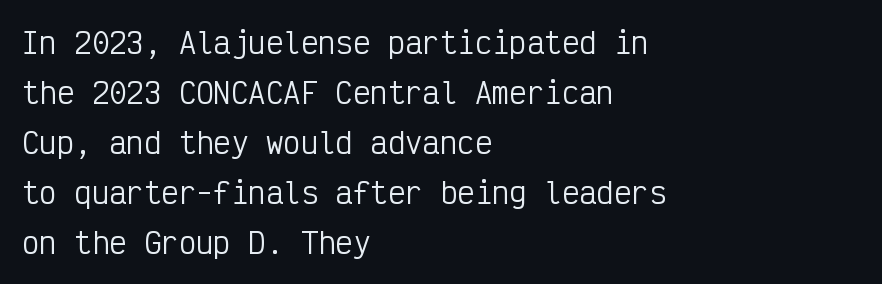
Notice how the passage keeps a crisp vertical edge on the left only. You could count columns in this text — the font is strictly monospaced. Here the glyphs are tracked normally, forming tight word shapes. Tall strokes in this sample are plumb rather than angled. Look at the bottom of the vertical strokes: they stop flat, with no serifs. Check under the words: just untouched page.
